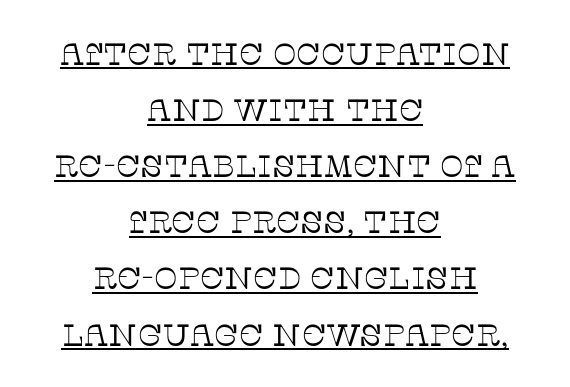
The passage shown is typed in a proportional face where columns would drift. The glyphs are accompanied by a horizontal stroke just below them. If you drew a line through each stem, it would be perfectly vertical. You can tell from the footed stems that serif type was used. Caption: multi-line text, centered on the measure. Compared with typical body copy, the letter spacing here is the same.
